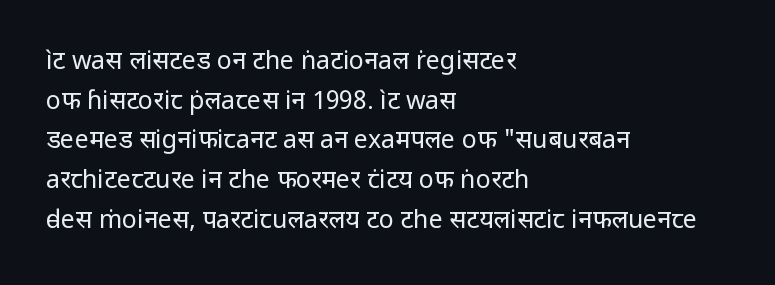
{"italic": "no", "bold": "no", "underline": "no", "align": "left", "line_spacing": "normal", "line_spacing_ratio": 1.59, "letter_spacing": "normal", "letter_spacing_em": 0.0, "glyph_px": 25}
